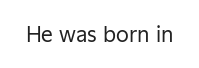
Q: Is the text bold? A: No.
Q: Is the text italic (slanted)? A: No, it is upright.
Q: Is the text underlined? A: No.
Q: Is the spacing between letters normal or unusually wide? A: Normal.
